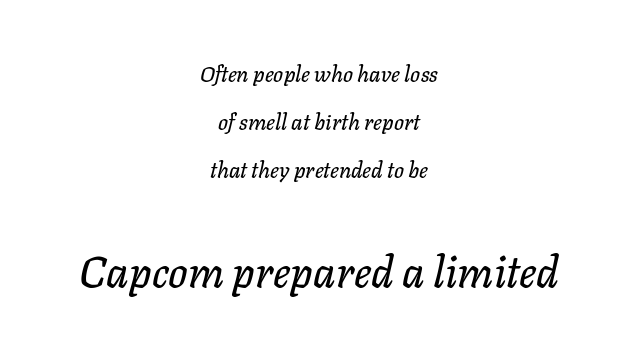
The image shows 43 px text type, italic (leaning right); set centered, loose line spacing (2.19x), normal letter spacing, not underlined; the second (bottom) block is 1.95x larger; low stroke contrast and a medium x-height.
